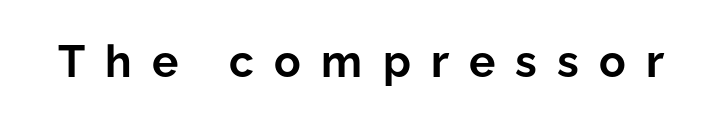
Someone cranked the tracking dial way up on this one. The face used here is a sans, in the tradition of grotesques and geometrics. The face used here is proportionally spaced, like ordinary book or web type. Plain, unruled lines of type.
